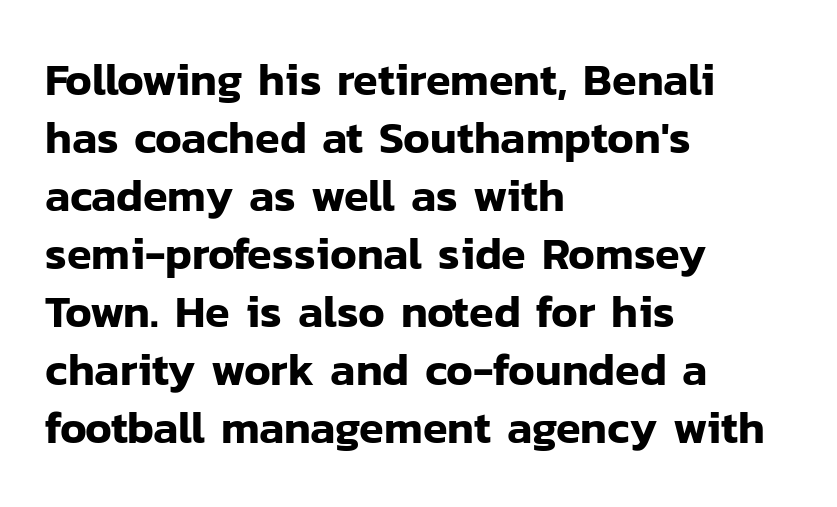
The image shows 45 px sans-serif type, upright; set left-aligned, normal line spacing (1.29x), normal letter spacing, not underlined; low stroke contrast and a medium x-height.
